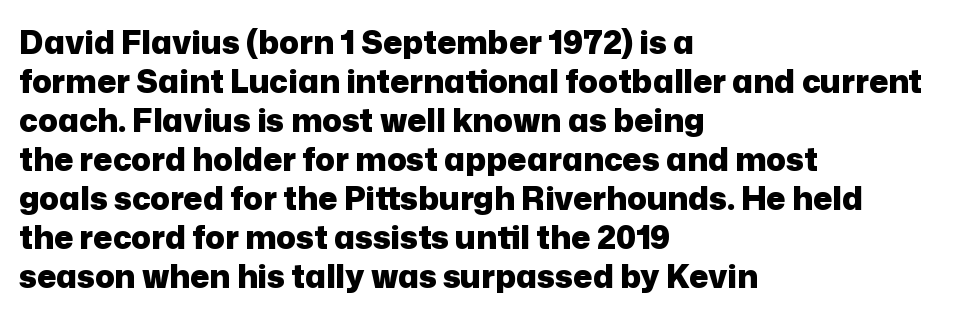
Q: Is the text bold? A: Yes.
Q: Is the text italic (slanted)? A: No, it is upright.
Q: Is the typeface a serif or a sans-serif typeface? A: Sans-serif.
Q: Is the text underlined? A: No.
Q: How is the paragraph aligned? A: Left-aligned.
Q: Is the spacing between letters normal or unusually wide? A: Normal.
Q: Width (condensed, normal, or wide)? A: Normal.
Q: Stroke contrast? A: Low.
Q: x-height? A: Medium.
Q: Monospaced? A: No.
